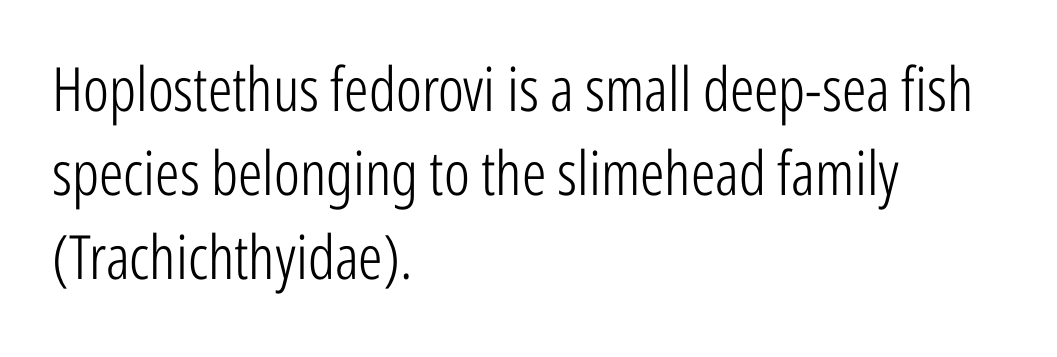
Q: Is the text bold? A: No.
Q: Is the text italic (slanted)? A: No, it is upright.
Q: Is the typeface a serif or a sans-serif typeface? A: Sans-serif.
Q: Is the text underlined? A: No.
Q: How is the paragraph aligned? A: Left-aligned.
Q: Is the spacing between letters normal or unusually wide? A: Normal.
Q: Is the spacing between lines tight, normal or loose? A: Normal.
Q: Width (condensed, normal, or wide)? A: Condensed.
Q: Stroke contrast? A: Low.
Q: x-height? A: Medium.
Q: Monospaced? A: No.
